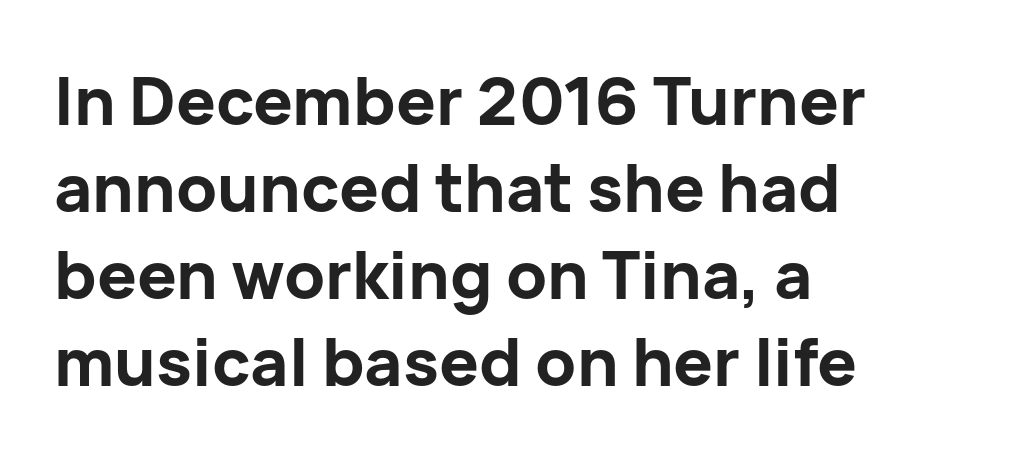
Honestly, the letter spacing is just normal — you wouldn't notice it. The lettering stays uniformly vertical, giving the passage a roman look. This block has exactly the height ordinary leading produces. The strokes are fattened all the way to bold. Unlike a traditional serif, this face leaves its strokes unadorned.
